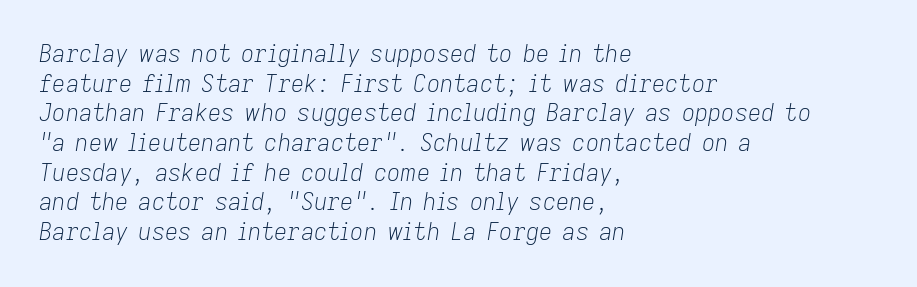
Q: Is the text bold? A: No.
Q: Is the text italic (slanted)? A: Yes, it leans right by about 9 degrees.
Q: Is the text underlined? A: No.
Q: How is the paragraph aligned? A: Left-aligned.
Q: Is the spacing between letters normal or unusually wide? A: Normal.
Q: Is the spacing between lines tight, normal or loose? A: Normal.
